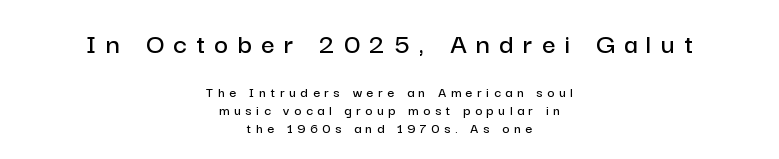
Underline: absent. The lettering holds an erect, upright posture throughout. The upper block of text is set noticeably larger than the block beneath it. Nope, no serifs anywhere on these letters.
